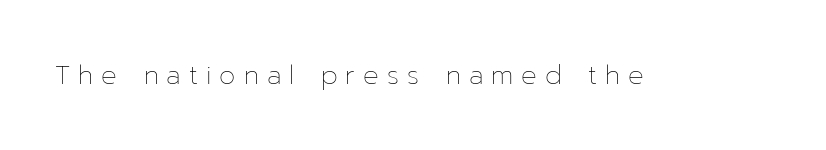
The image shows 26 px text type, upright; set unusually wide letter spacing (+0.31 em), not underlined.
